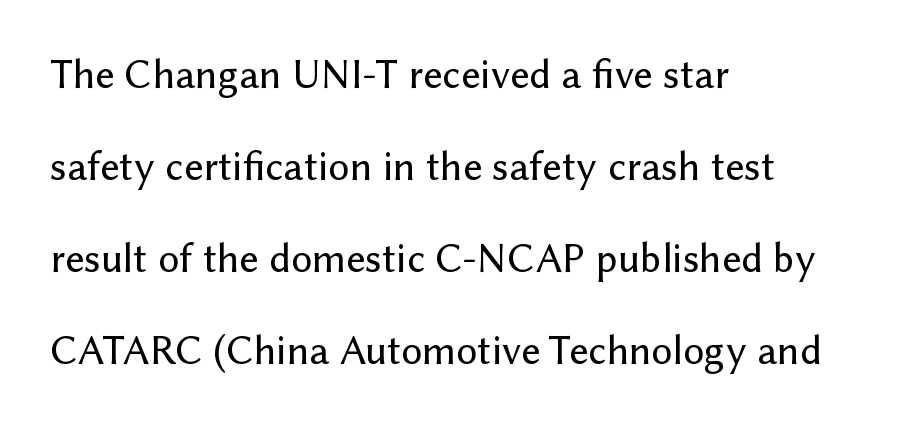
The image shows 42 px sans-serif type, upright; set left-aligned, loose line spacing (2.19x), normal letter spacing, not underlined; low stroke contrast and a medium x-height.
